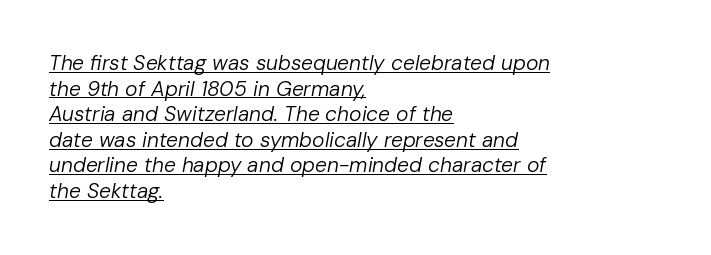
The image shows 21 px text type, italic (leaning right); set left-aligned, line spacing 1.22x, normal letter spacing, underlined.
